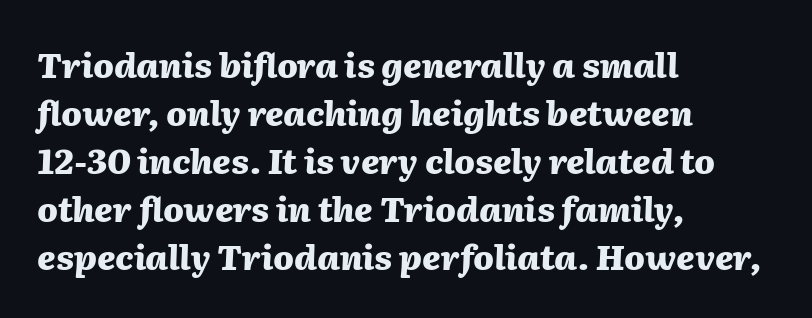
Compared with ordinary roman type, these characters are visibly tilted. The ragged edge is on the right, which tells us the setting is flush left. Strokes here are thick enough to call this a true bold. Vertical spacing — default.
